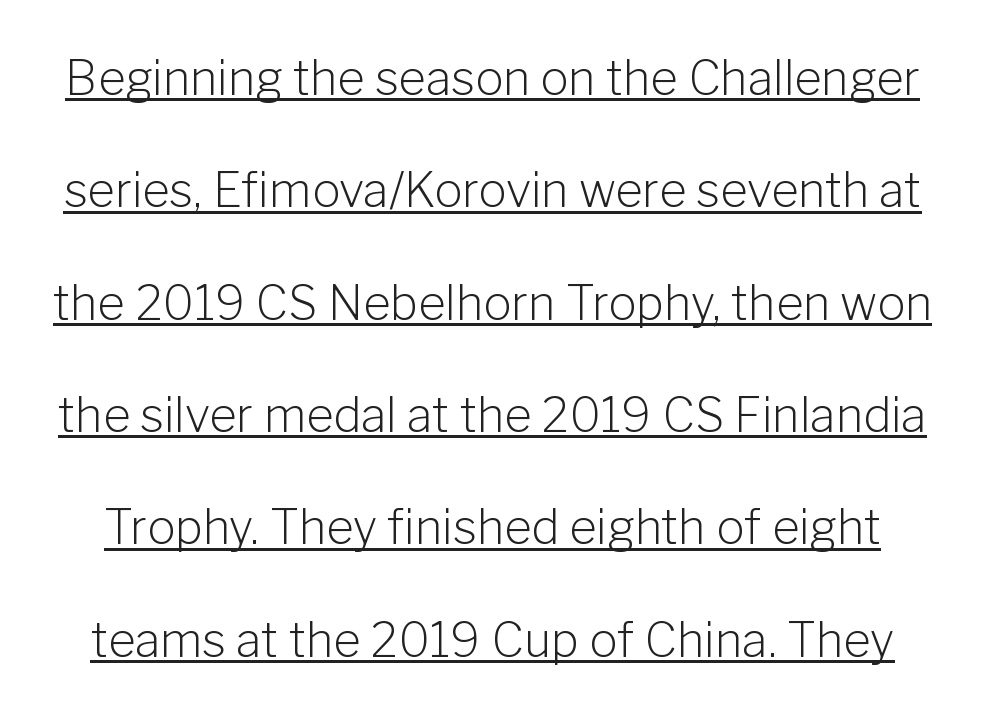
Looks like regular typesetting: each glyph gets only the width it needs. Each new line begins a long way beneath the previous one. Heaviness? Minimal to ordinary, like unemphasized prose. There is no visible air inserted between adjacent glyphs. Posture: vertical.
